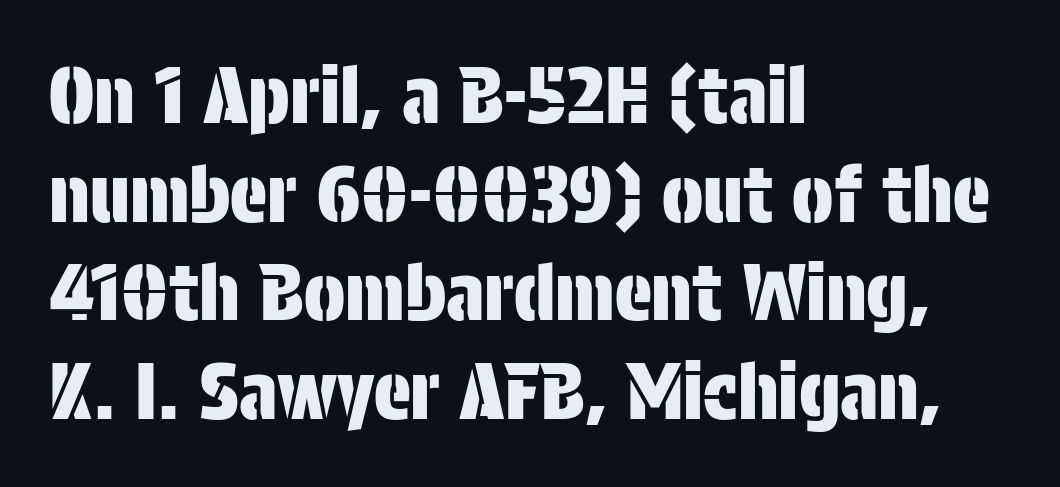
{"serif": "no", "italic": "no", "width": "condensed", "stroke_contrast": "low", "x_height": "large", "monospaced": "no", "underline": "no", "align": "left", "line_spacing": "normal", "line_spacing_ratio": 1.28, "letter_spacing": "normal", "letter_spacing_em": 0.0, "glyph_px": 77}
